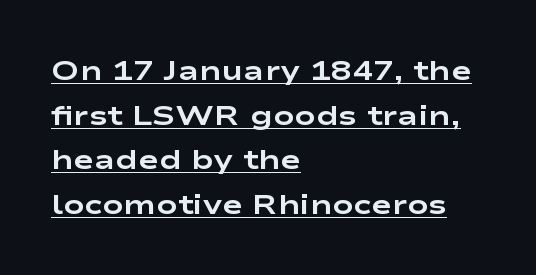
The rendering uses natural spacing where letterforms have individual widths. The text was rendered using a sans face with plain stroke endings. A typesetter would mark this as roman, not italic. A typesetter would call this zero additional tracking. Alignment: flush left.
